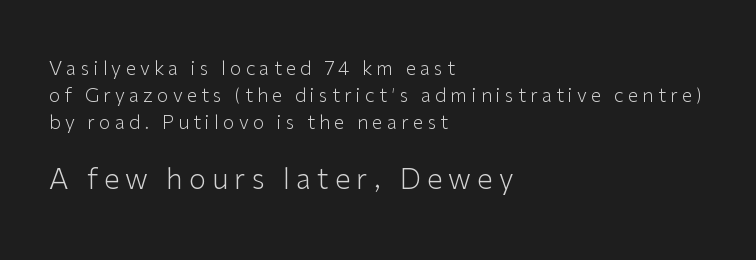
{"serif": "no", "italic": "no", "bold": "no", "weight": "light", "width": "normal", "stroke_contrast": "low", "x_height": "medium", "monospaced": "no", "underline": "no", "align": "left", "line_spacing": "normal", "line_spacing_ratio": 1.41, "letter_spacing": "wide", "letter_spacing_em": 0.22, "larger_block": "second", "size_ratio": 1.47, "glyph_px": 28}
